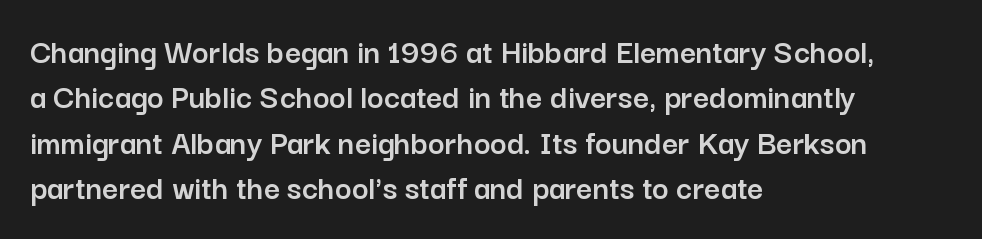
The lettering holds an erect, upright posture throughout. Every row of glyphs begins at an identical x-position on the left. This sample has the flowing, uneven cadence of proportional lettering. Is the letter spacing exaggerated? No — it looks like the ordinary default. Is this a sans? Yes — the strokes have no serifs.
